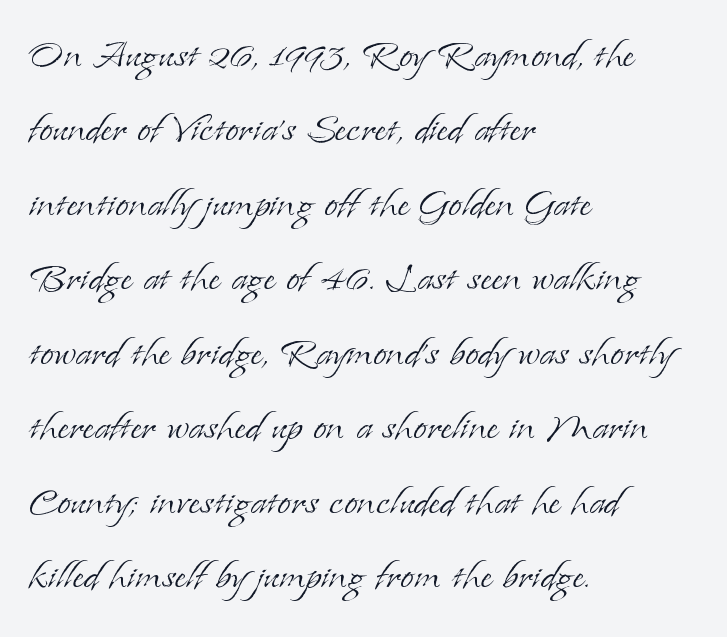
{"serif": "yes", "bold": "no", "weight": "light", "width": "normal", "stroke_contrast": "low", "x_height": "small", "monospaced": "no", "underline": "no", "align": "left", "line_spacing": "normal", "line_spacing_ratio": 1.52, "letter_spacing": "normal", "letter_spacing_em": 0.0, "glyph_px": 49}
